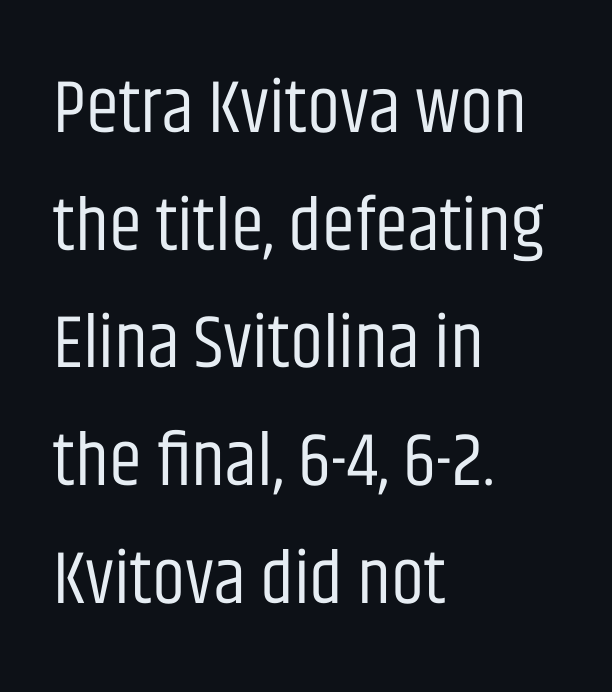
{"serif": "no", "italic": "no", "bold": "no", "weight": "regular", "width": "condensed", "stroke_contrast": "low", "x_height": "large", "monospaced": "no", "underline": "no", "align": "left", "line_spacing": "normal", "line_spacing_ratio": 1.57, "letter_spacing": "normal", "letter_spacing_em": 0.0, "glyph_px": 75}
